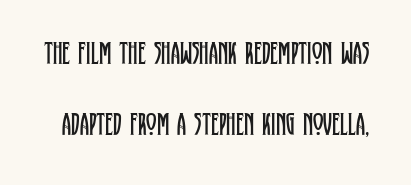
The image shows 32 px regular-weight, condensed serif type, upright; set loose line spacing (2.23x), normal letter spacing, not underlined; low stroke contrast and a large x-height.
